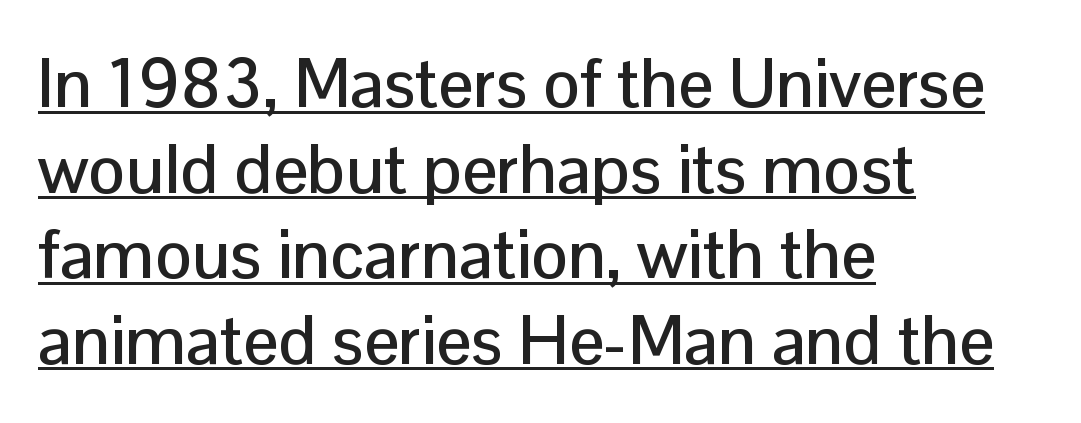
These lines stack with their left ends in a neat column. In designer terms, the underline attribute is active on this setting. The face used here is proportionally spaced, like ordinary book or web type. The tracking reads as untouched default to a designer's eye. Unlike a traditional serif, this face leaves its strokes unadorned.
